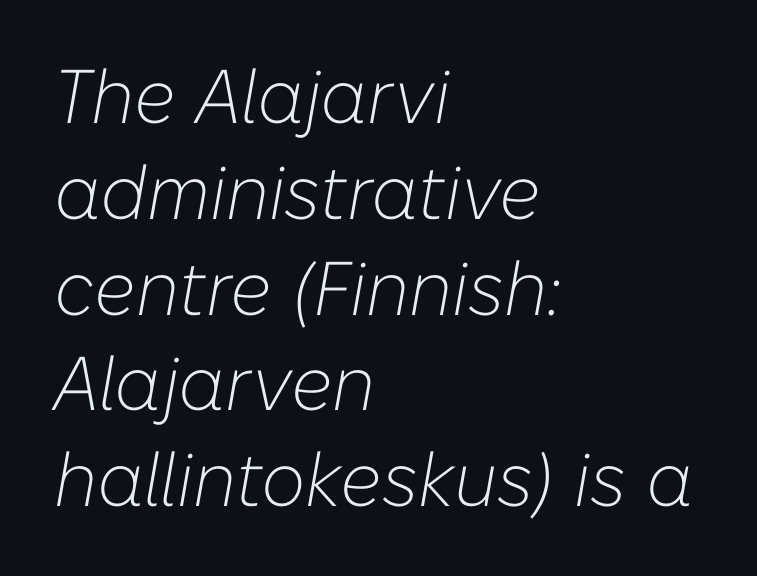
The image shows 76 px light type, italic (leaning right); set left-aligned, normal line spacing (1.26x), normal letter spacing, not underlined; low stroke contrast and a medium x-height.
